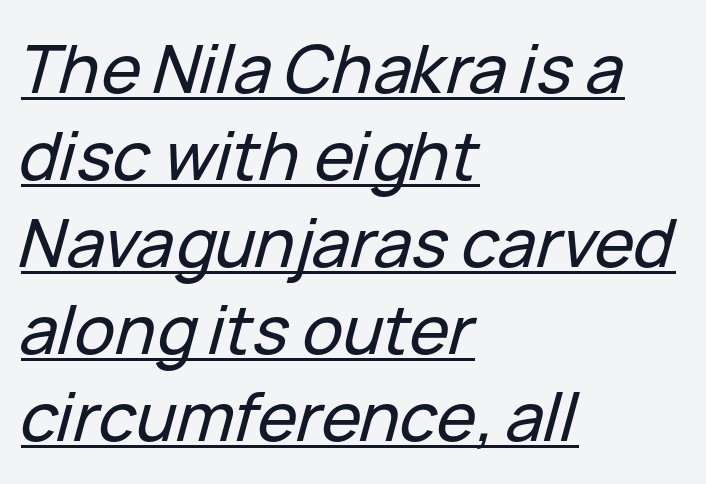
{"italic": "yes", "lean": "right", "slant_degrees": 15, "width": "normal", "stroke_contrast": "low", "x_height": "medium", "monospaced": "no", "underline": "yes", "align": "left", "line_spacing": "normal", "line_spacing_ratio": 1.3, "letter_spacing": "normal", "letter_spacing_em": 0.0, "glyph_px": 67}
